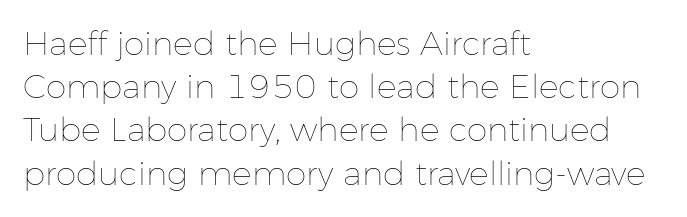
{"italic": "no", "bold": "no", "weight": "thin", "width": "normal", "stroke_contrast": "low", "x_height": "medium", "monospaced": "no", "underline": "no", "align": "left", "line_spacing": "normal", "line_spacing_ratio": 1.31, "letter_spacing": "normal", "letter_spacing_em": 0.0, "glyph_px": 33}
